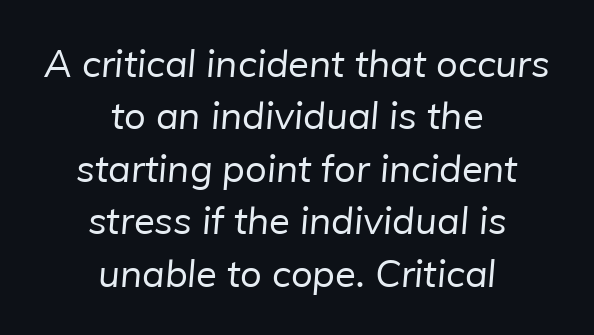
Q: Is the text bold? A: No.
Q: Is the typeface a serif or a sans-serif typeface? A: Sans-serif.
Q: Is the text underlined? A: No.
Q: How is the paragraph aligned? A: Centered.
Q: Is the spacing between letters normal or unusually wide? A: Normal.
Q: Is the spacing between lines tight, normal or loose? A: Normal.
Q: Width (condensed, normal, or wide)? A: Normal.
Q: Stroke contrast? A: Low.
Q: x-height? A: Medium.
Q: Monospaced? A: No.
